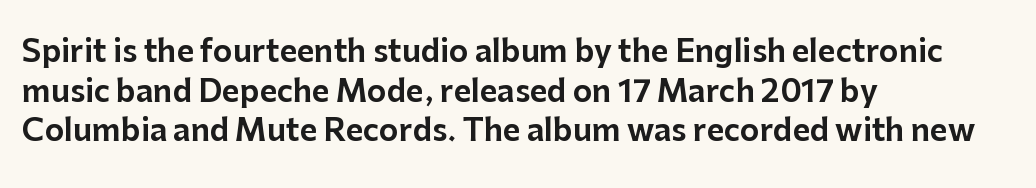
The face used here is proportionally spaced, like ordinary book or web type. A typesetter would mark this as roman, not italic. Grotesque or geometric, the face here clearly has no serifs. Inter-character spacing is left at the font's built-in metrics.
